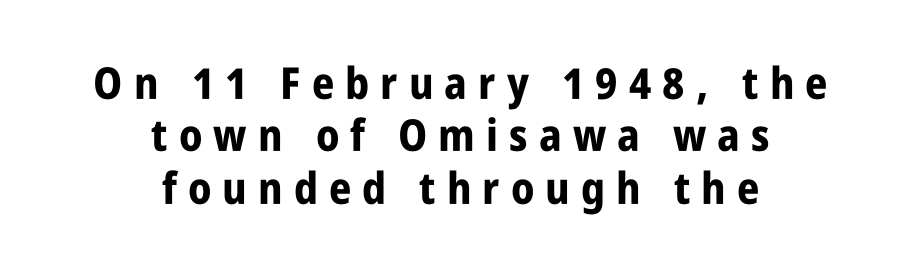
The zone under the glyphs is completely vacant. The face used here is proportionally spaced, like ordinary book or web type. Look at the tracking — it's clearly loosened, letters drifting apart. Upright lettering throughout.
